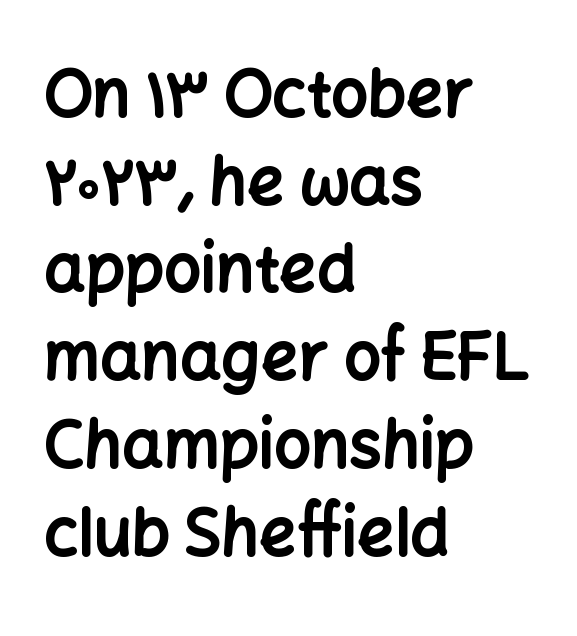
The rendering uses a moderate line-height, typical for paragraphs. Descender tails drop into unmarked territory. Posture: straight, roman, zero tilt. The rendering uses a bold face; every stroke is thick and dark. Casual observation: everything's shoved over to the left. Look at the tracking — it's just the regular setting, nothing added.
